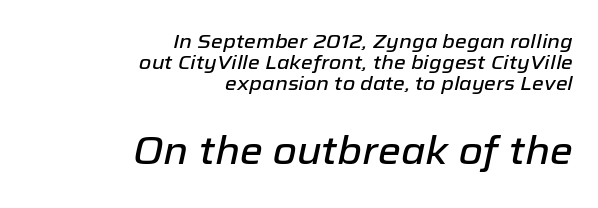
The image shows 39 px text type, italic (leaning right); set right-aligned, tight line spacing (1.05x), normal letter spacing, not underlined; the second (bottom) block is 1.95x larger; low stroke contrast and a medium x-height.
